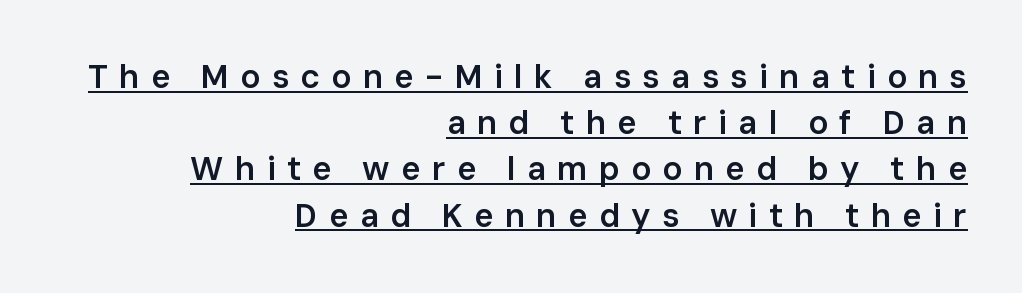
The rendering anchors every line to the right-hand side. This sample has the flowing, uneven cadence of proportional lettering. Posture: straight, roman, zero tilt. Emphasis is given by a line drawn under the lettering. Letter spacing: wide.
